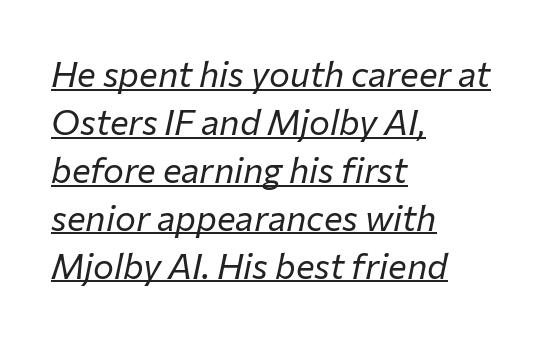
{"italic": "yes", "lean": "right", "slant_degrees": 12, "bold": "no", "weight": "regular", "width": "normal", "stroke_contrast": "low", "x_height": "medium", "monospaced": "no", "underline": "yes", "align": "left", "line_spacing": "normal", "line_spacing_ratio": 1.37, "letter_spacing": "normal", "letter_spacing_em": 0.0, "glyph_px": 35}
